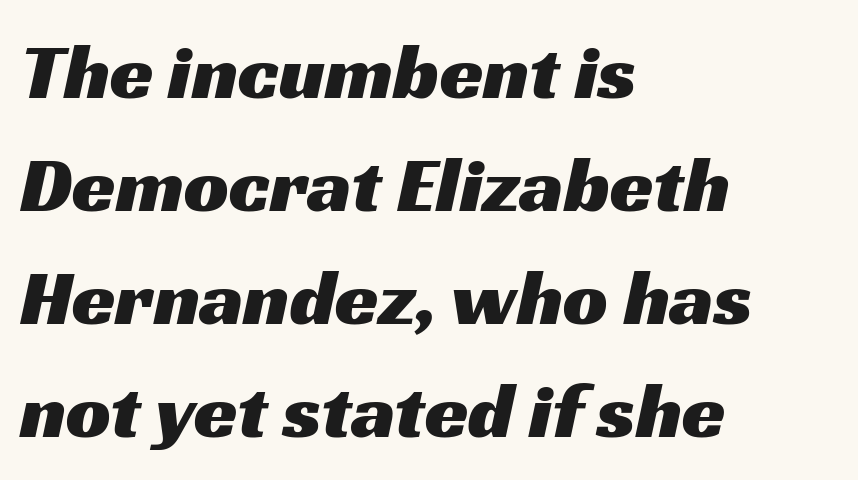
The image shows 79 px wide sans-serif type; set left-aligned, normal line spacing (1.43x), normal letter spacing, not underlined; medium stroke contrast and a medium x-height.
